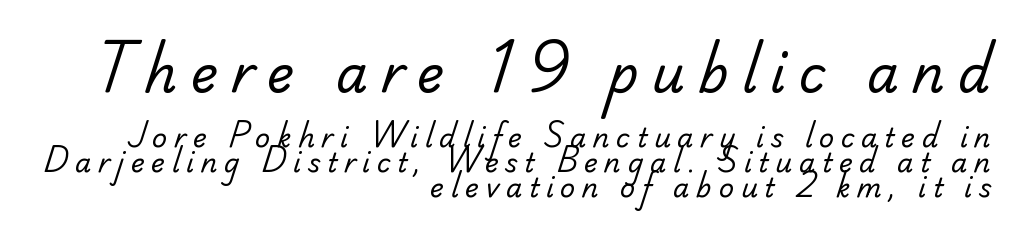
{"serif": "no", "bold": "no", "weight": "regular", "width": "normal", "stroke_contrast": "low", "x_height": "small", "monospaced": "no", "underline": "no", "align": "right", "line_spacing": "tight", "line_spacing_ratio": 0.96, "letter_spacing": "wide", "letter_spacing_em": 0.26, "larger_block": "first", "size_ratio": 1.96, "glyph_px": 51}
